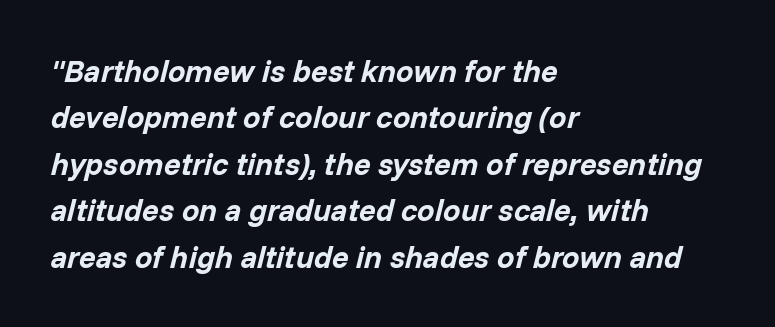
Q: Is the text bold? A: Yes.
Q: Is the text italic (slanted)? A: Yes, it leans right by about 14 degrees.
Q: Is the text underlined? A: No.
Q: How is the paragraph aligned? A: Left-aligned.
Q: Is the spacing between letters normal or unusually wide? A: Normal.
Q: Is the spacing between lines tight, normal or loose? A: Normal.
Q: Width (condensed, normal, or wide)? A: Normal.
Q: Stroke contrast? A: Low.
Q: x-height? A: Medium.
Q: Monospaced? A: No.
